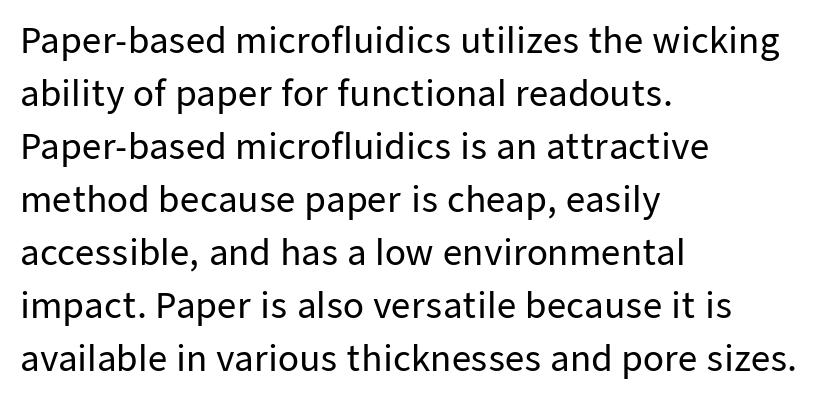
The image shows 34 px sans-serif type, upright; set left-aligned, normal line spacing (1.56x), normal letter spacing, not underlined; low stroke contrast and a medium x-height.
